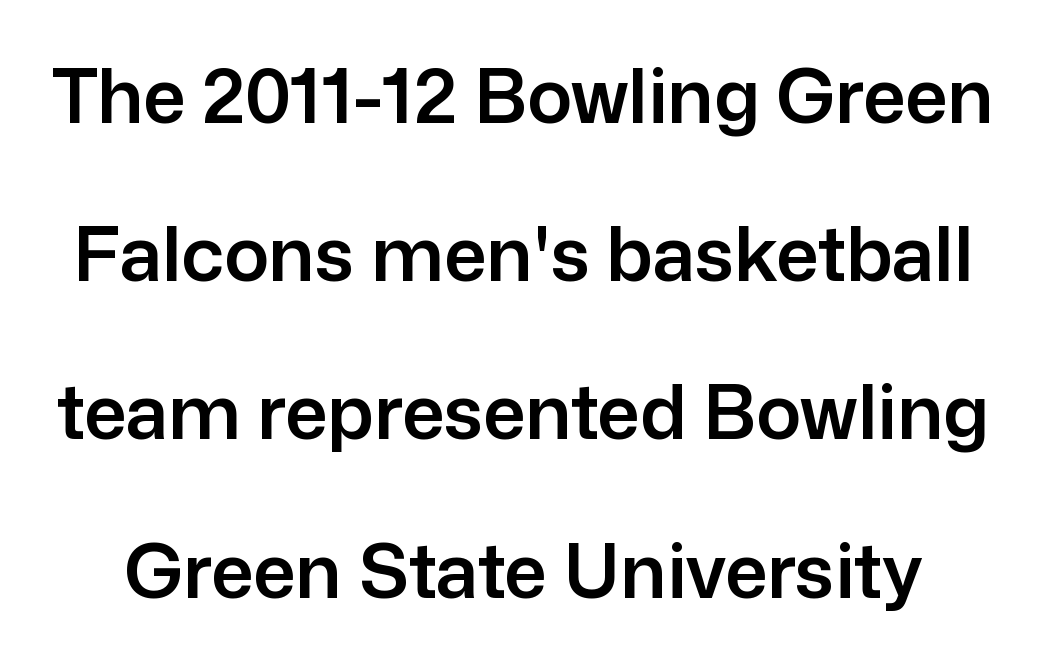
Q: Is the text italic (slanted)? A: No, it is upright.
Q: Is the typeface a serif or a sans-serif typeface? A: Sans-serif.
Q: Is the text underlined? A: No.
Q: Is the spacing between letters normal or unusually wide? A: Normal.
Q: Is the spacing between lines tight, normal or loose? A: Loose.
Q: Width (condensed, normal, or wide)? A: Normal.
Q: Stroke contrast? A: Low.
Q: x-height? A: Medium.
Q: Monospaced? A: No.
